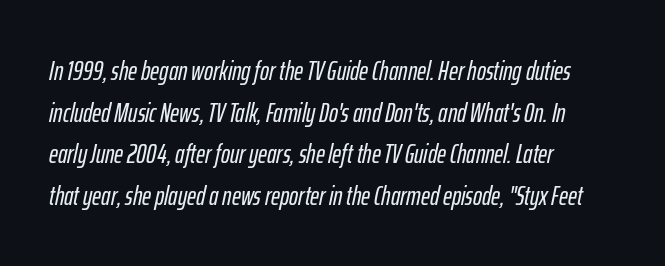
{"italic": "yes", "lean": "right", "slant_degrees": 12, "underline": "no", "align": "left", "line_spacing": "normal", "line_spacing_ratio": 1.54, "letter_spacing": "normal", "letter_spacing_em": 0.0, "glyph_px": 27}
